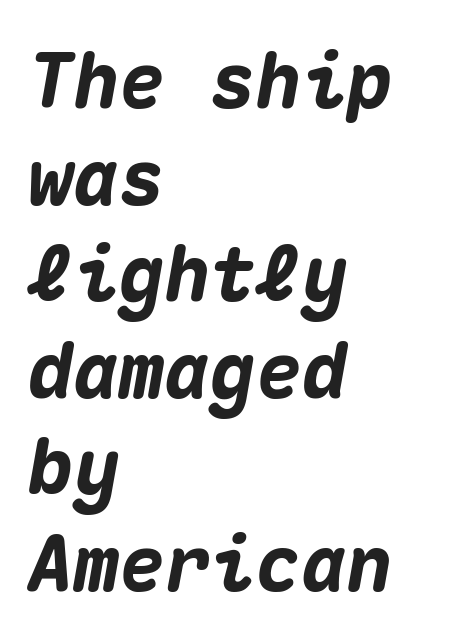
Bold? Absolutely — the strokes are thick and heavy. The foot of each line stays bare and open. Tracking value appears to be zero — textbook default spacing. The leading is moderate, giving the passage an even texture. Note the uniform advance width — an 'i' takes as much space as an 'm'. Italic: yes, the glyphs are oblique.
